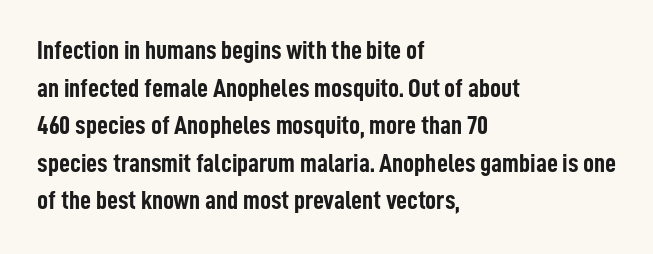
The image shows 27 px bold type, upright; set left-aligned, normal line spacing (1.39x), normal letter spacing, not underlined.
